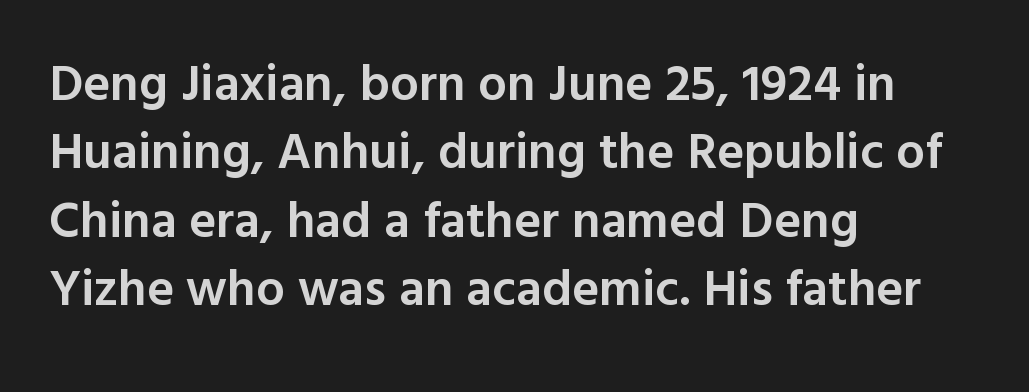
Q: Is the text bold? A: Semi-bold.
Q: Is the text italic (slanted)? A: No, it is upright.
Q: Is the typeface a serif or a sans-serif typeface? A: Sans-serif.
Q: Is the text underlined? A: No.
Q: How is the paragraph aligned? A: Left-aligned.
Q: Is the spacing between letters normal or unusually wide? A: Normal.
Q: Is the spacing between lines tight, normal or loose? A: Normal.
Q: Width (condensed, normal, or wide)? A: Normal.
Q: x-height? A: Medium.
Q: Monospaced? A: No.
